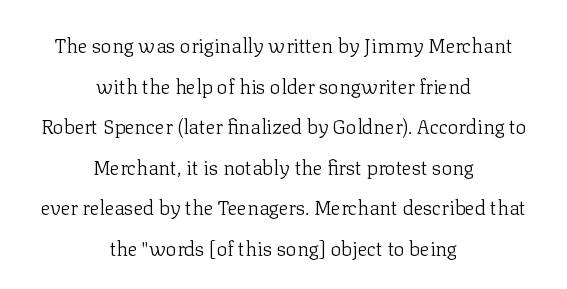
Q: Is the text bold? A: No.
Q: Is the text italic (slanted)? A: No, it is upright.
Q: Is the text underlined? A: No.
Q: How is the paragraph aligned? A: Centered.
Q: Is the spacing between letters normal or unusually wide? A: Normal.
Q: Is the spacing between lines tight, normal or loose? A: Loose.
